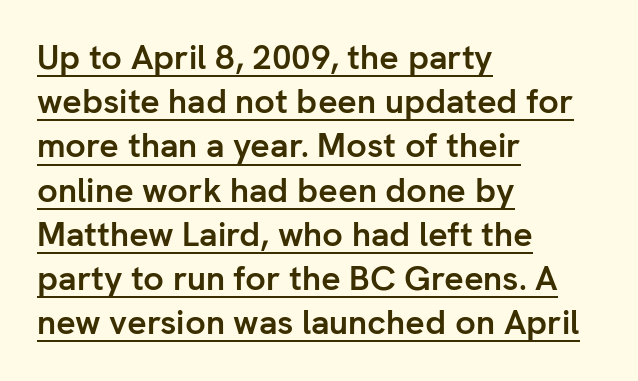
Q: Is the text bold? A: Yes.
Q: Is the text italic (slanted)? A: No, it is upright.
Q: Is the typeface a serif or a sans-serif typeface? A: Sans-serif.
Q: Is the text underlined? A: Yes.
Q: How is the paragraph aligned? A: Left-aligned.
Q: Is the spacing between letters normal or unusually wide? A: Normal.
Q: Is the spacing between lines tight, normal or loose? A: Normal.
Q: Width (condensed, normal, or wide)? A: Normal.
Q: Stroke contrast? A: Low.
Q: x-height? A: Medium.
Q: Monospaced? A: No.
